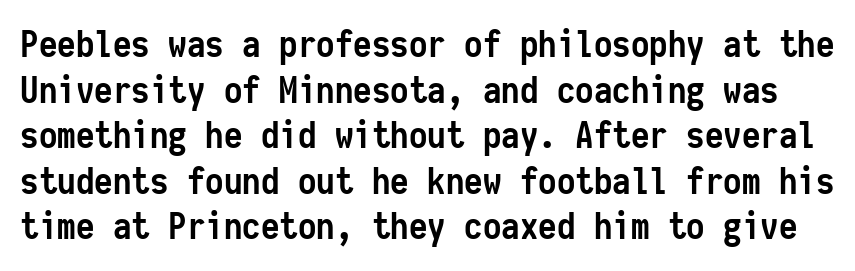
{"serif": "no", "italic": "no", "bold": "yes", "weight": "semibold", "width": "condensed", "stroke_contrast": "low", "x_height": "medium", "monospaced": "yes", "underline": "no", "line_spacing_ratio": 1.23, "letter_spacing": "normal", "letter_spacing_em": 0.0, "glyph_px": 37}
